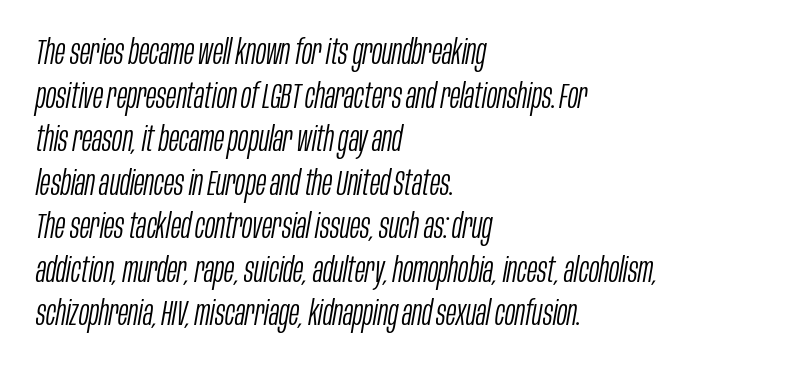
Q: Is the text bold? A: No.
Q: Is the text italic (slanted)? A: Yes, it leans right by about 10 degrees.
Q: Is the text underlined? A: No.
Q: How is the paragraph aligned? A: Left-aligned.
Q: Is the spacing between letters normal or unusually wide? A: Normal.
Q: Is the spacing between lines tight, normal or loose? A: Normal.
Q: Width (condensed, normal, or wide)? A: Condensed.
Q: Stroke contrast? A: Low.
Q: x-height? A: Large.
Q: Monospaced? A: No.
